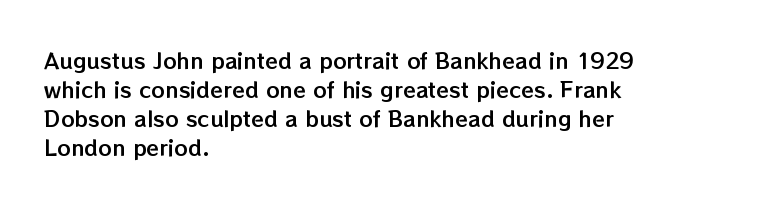
Q: Is the text italic (slanted)? A: No, it is upright.
Q: Is the text underlined? A: No.
Q: How is the paragraph aligned? A: Left-aligned.
Q: Is the spacing between letters normal or unusually wide? A: Normal.
Q: Is the spacing between lines tight, normal or loose? A: Normal.
